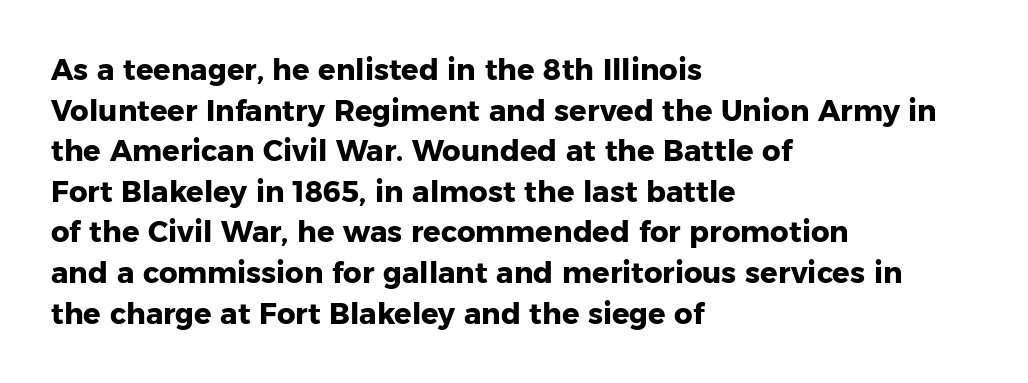
Compared with an ordinary text face, these strokes are far heavier — a full bold. Unlike a traditional serif, this face leaves its strokes unadorned. Each letter keeps its own natural width here, so spacing adapts to shape. These lines were composed using upright roman letters. The line texture is even and compact thanks to regular tracking.
